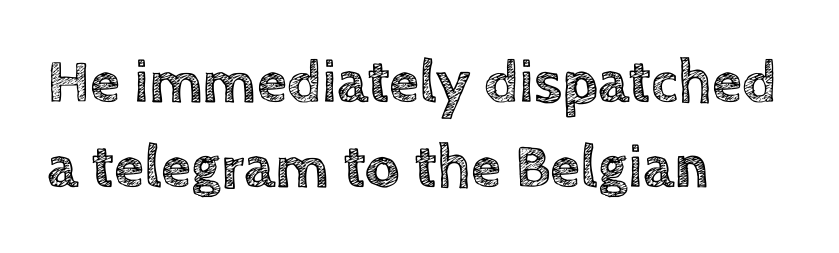
{"italic": "no", "width": "normal", "x_height": "large", "monospaced": "no", "underline": "no", "align": "left", "line_spacing": "normal", "line_spacing_ratio": 1.4, "letter_spacing": "normal", "letter_spacing_em": 0.0, "glyph_px": 61}
